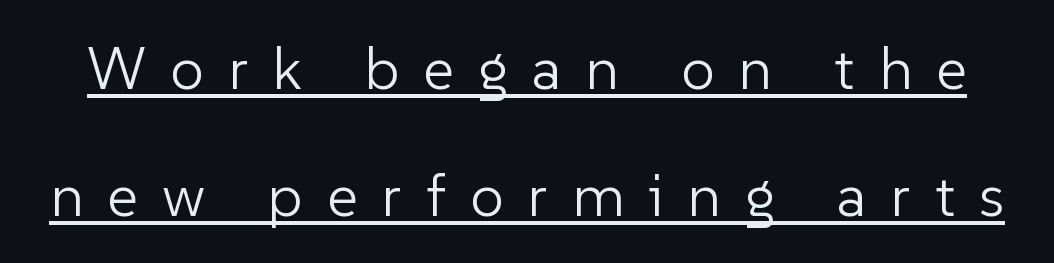
Q: Is the text bold? A: No.
Q: Is the text italic (slanted)? A: No, it is upright.
Q: Is the typeface a serif or a sans-serif typeface? A: Sans-serif.
Q: Is the text underlined? A: Yes.
Q: Is the spacing between letters normal or unusually wide? A: Unusually wide.
Q: Is the spacing between lines tight, normal or loose? A: Loose.
Q: Width (condensed, normal, or wide)? A: Normal.
Q: Stroke contrast? A: Low.
Q: x-height? A: Medium.
Q: Monospaced? A: No.
